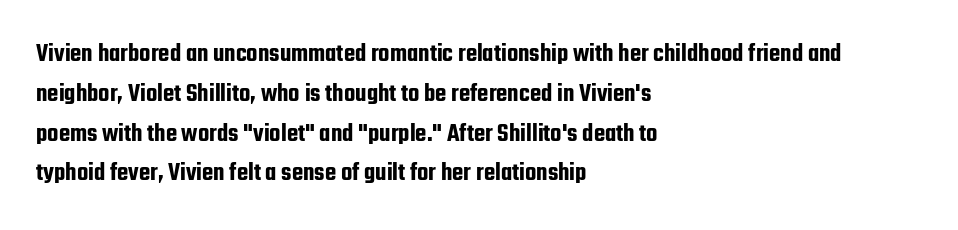
Q: Is the text italic (slanted)? A: No, it is upright.
Q: Is the text underlined? A: No.
Q: How is the paragraph aligned? A: Left-aligned.
Q: Is the spacing between letters normal or unusually wide? A: Normal.
Q: Is the spacing between lines tight, normal or loose? A: Normal.
